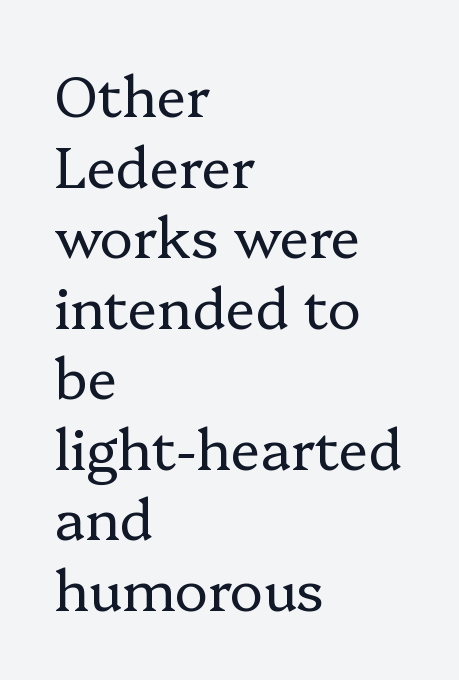
The designer went with a serif here, giving each stem small feet. The letters advance in unequal steps, a hallmark of proportional type. No extra tracking has been applied to these lines. Summary of vertical rhythm: regular, with standard interline spacing.
